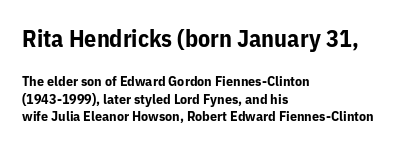
Q: Is the text bold? A: Yes.
Q: Is the text italic (slanted)? A: No, it is upright.
Q: Is the text underlined? A: No.
Q: How is the paragraph aligned? A: Left-aligned.
Q: Is the spacing between letters normal or unusually wide? A: Normal.
Q: Is the spacing between lines tight, normal or loose? A: Normal.
Q: Which block of text is set in a larger size, the first (top) or the second (bottom)? A: The first (top) one.
